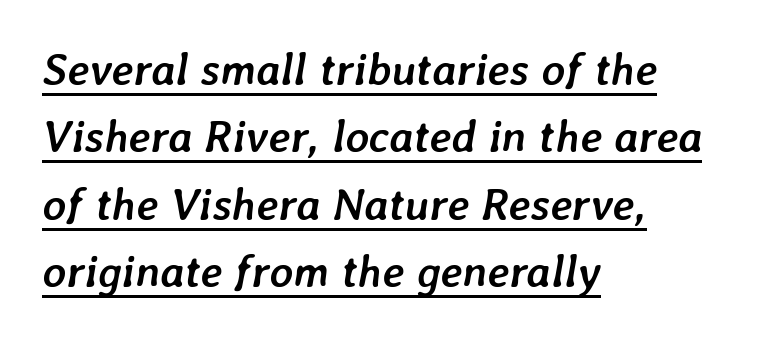
Q: Is the text bold? A: Yes.
Q: Is the text italic (slanted)? A: Yes, it leans right by about 7 degrees.
Q: Is the text underlined? A: Yes.
Q: How is the paragraph aligned? A: Left-aligned.
Q: Is the spacing between letters normal or unusually wide? A: Normal.
Q: Is the spacing between lines tight, normal or loose? A: Normal.
Q: Width (condensed, normal, or wide)? A: Normal.
Q: Stroke contrast? A: Low.
Q: x-height? A: Medium.
Q: Monospaced? A: No.
